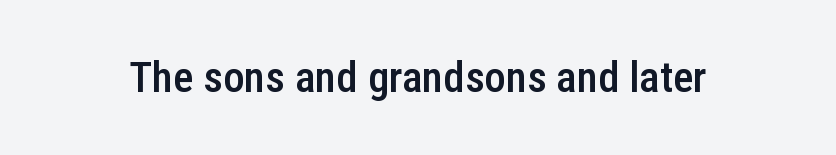
Q: Is the text bold? A: Semi-bold.
Q: Is the text italic (slanted)? A: No, it is upright.
Q: Is the typeface a serif or a sans-serif typeface? A: Sans-serif.
Q: Is the text underlined? A: No.
Q: Is the spacing between letters normal or unusually wide? A: Normal.
Q: Width (condensed, normal, or wide)? A: Condensed.
Q: Stroke contrast? A: Low.
Q: x-height? A: Medium.
Q: Monospaced? A: No.
